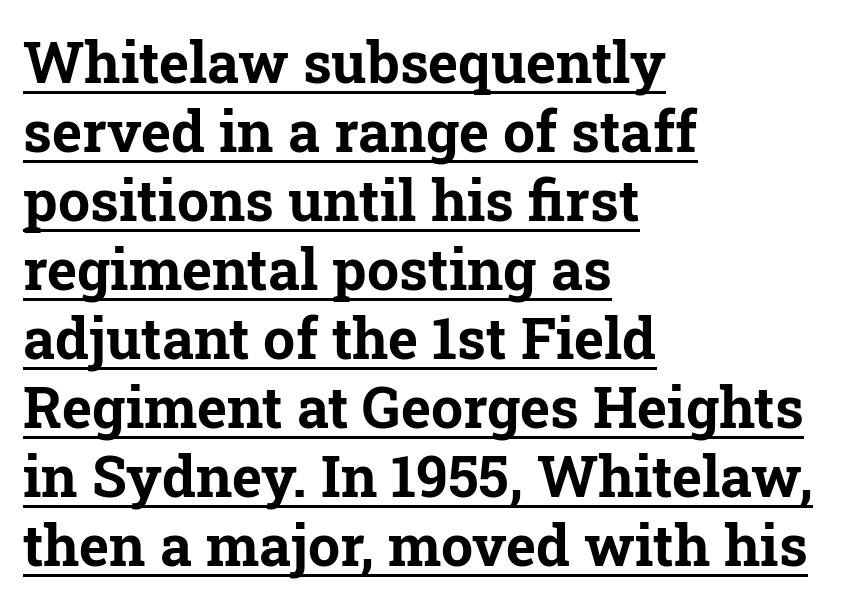
Q: Is the text bold? A: Yes.
Q: Is the text italic (slanted)? A: No, it is upright.
Q: Is the typeface a serif or a sans-serif typeface? A: Serif.
Q: Is the text underlined? A: Yes.
Q: How is the paragraph aligned? A: Left-aligned.
Q: Is the spacing between letters normal or unusually wide? A: Normal.
Q: Width (condensed, normal, or wide)? A: Normal.
Q: Stroke contrast? A: Low.
Q: x-height? A: Medium.
Q: Monospaced? A: No.
